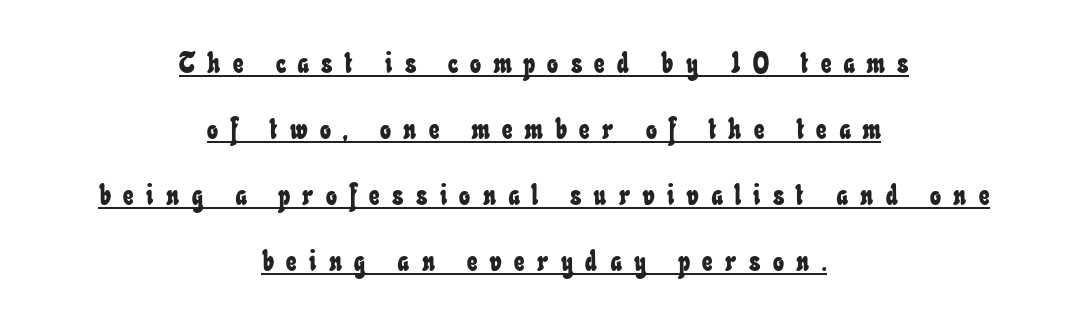
Q: Is the text underlined? A: Yes.
Q: How is the paragraph aligned? A: Centered.
Q: Is the spacing between letters normal or unusually wide? A: Unusually wide.
Q: Is the spacing between lines tight, normal or loose? A: Loose.
Q: Width (condensed, normal, or wide)? A: Condensed.
Q: Stroke contrast? A: Low.
Q: x-height? A: Small.
Q: Monospaced? A: No.
